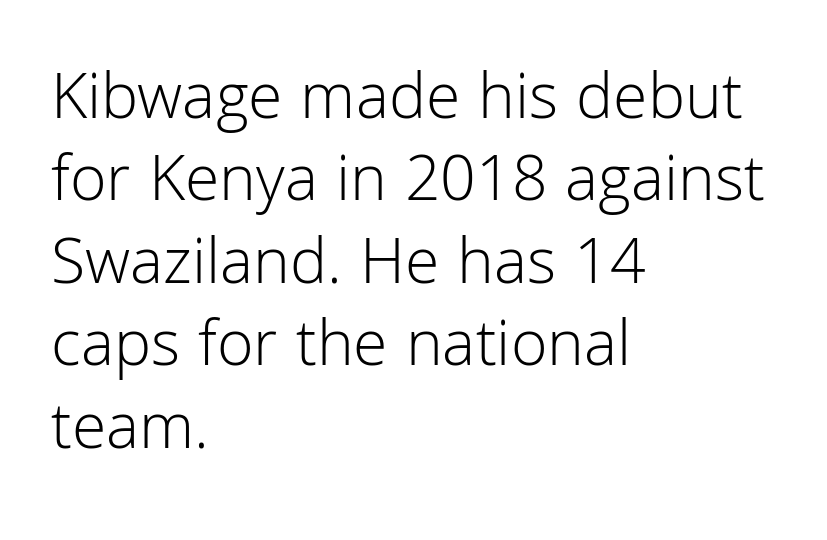
Q: Is the text bold? A: No.
Q: Is the text italic (slanted)? A: No, it is upright.
Q: Is the typeface a serif or a sans-serif typeface? A: Sans-serif.
Q: Is the text underlined? A: No.
Q: How is the paragraph aligned? A: Left-aligned.
Q: Is the spacing between letters normal or unusually wide? A: Normal.
Q: Width (condensed, normal, or wide)? A: Normal.
Q: Stroke contrast? A: Low.
Q: x-height? A: Medium.
Q: Monospaced? A: No.
